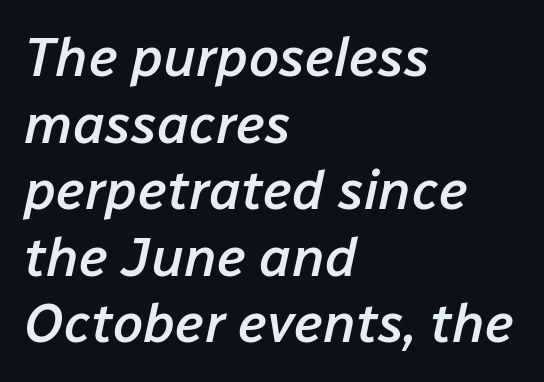
The image shows 55 px semibold type, italic (leaning right); set left-aligned, line spacing 1.21x, normal letter spacing, not underlined; low stroke contrast and a medium x-height.
